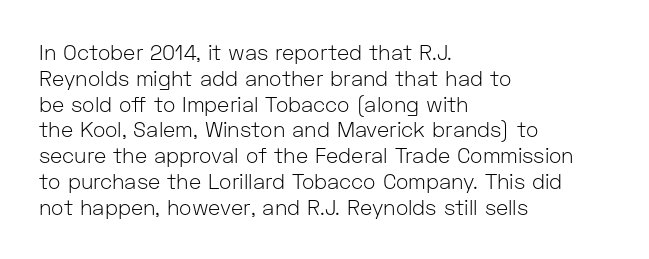
The image shows 21 px text type, upright; set left-aligned, line spacing 1.23x, normal letter spacing, not underlined.
